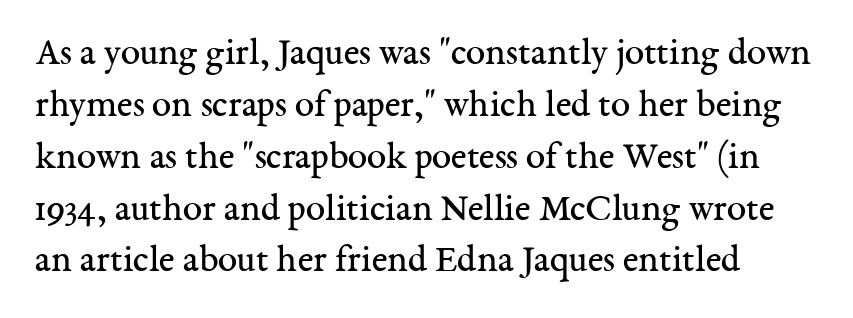
The image shows 39 px regular-weight serif type, upright; set normal line spacing (1.33x), normal letter spacing, not underlined; medium stroke contrast and a medium x-height.
